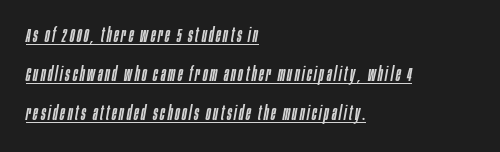
Q: Is the text italic (slanted)? A: Yes, it leans right by about 10 degrees.
Q: Is the text underlined? A: Yes.
Q: How is the paragraph aligned? A: Left-aligned.
Q: Is the spacing between lines tight, normal or loose? A: Loose.
